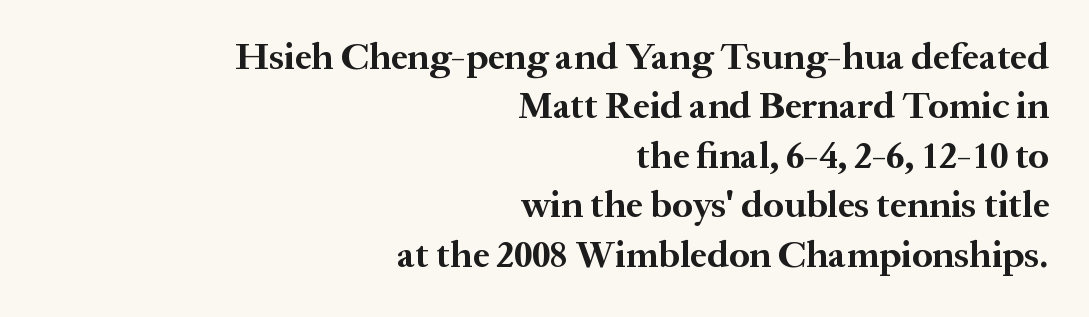
Q: Is the text bold? A: Yes.
Q: Is the text italic (slanted)? A: No, it is upright.
Q: Is the typeface a serif or a sans-serif typeface? A: Serif.
Q: Is the text underlined? A: No.
Q: How is the paragraph aligned? A: Right-aligned.
Q: Is the spacing between letters normal or unusually wide? A: Normal.
Q: Is the spacing between lines tight, normal or loose? A: Normal.
Q: Width (condensed, normal, or wide)? A: Normal.
Q: Stroke contrast? A: Medium.
Q: x-height? A: Medium.
Q: Monospaced? A: No.
